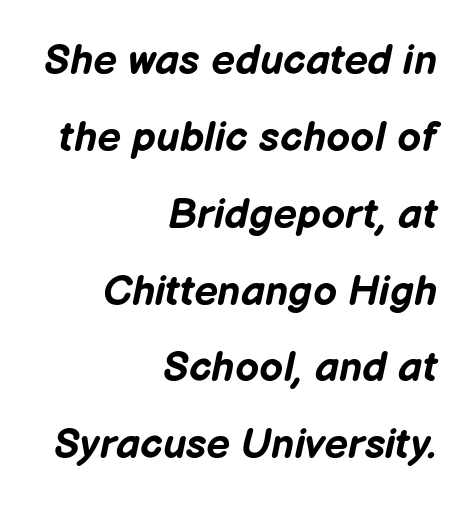
Q: Is the text bold? A: Yes.
Q: Is the text italic (slanted)? A: Yes, it leans right by about 12 degrees.
Q: Is the text underlined? A: No.
Q: How is the paragraph aligned? A: Right-aligned.
Q: Is the spacing between letters normal or unusually wide? A: Normal.
Q: Width (condensed, normal, or wide)? A: Normal.
Q: Stroke contrast? A: Low.
Q: x-height? A: Medium.
Q: Monospaced? A: No.
